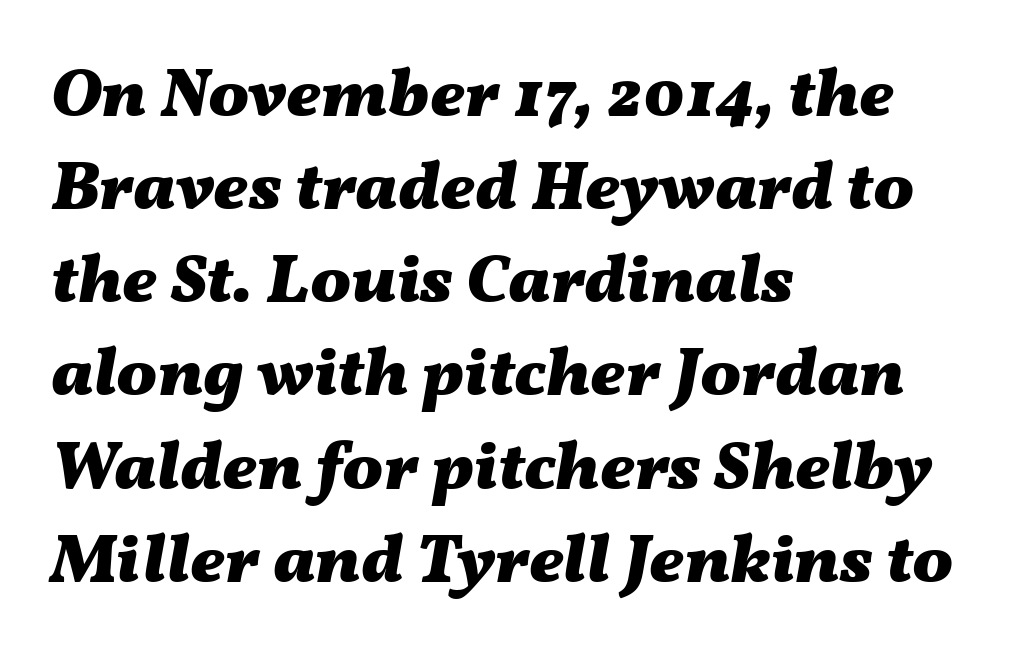
Q: Is the text bold? A: Yes.
Q: Is the text italic (slanted)? A: Yes, it leans right by about 11 degrees.
Q: Is the text underlined? A: No.
Q: How is the paragraph aligned? A: Left-aligned.
Q: Is the spacing between letters normal or unusually wide? A: Normal.
Q: Is the spacing between lines tight, normal or loose? A: Normal.
Q: Width (condensed, normal, or wide)? A: Wide.
Q: Stroke contrast? A: Medium.
Q: x-height? A: Medium.
Q: Monospaced? A: No.
